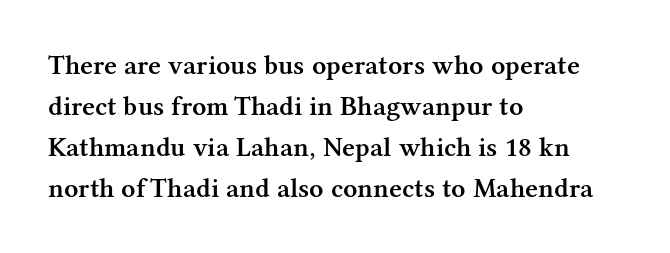
The rendering uses natural spacing where letterforms have individual widths. Teacher's note: observe the even left margin — that is flush-left alignment. It's the straight-up-and-down kind of type. Moderately thickened strokes mark this as semibold type. Regular leading.
